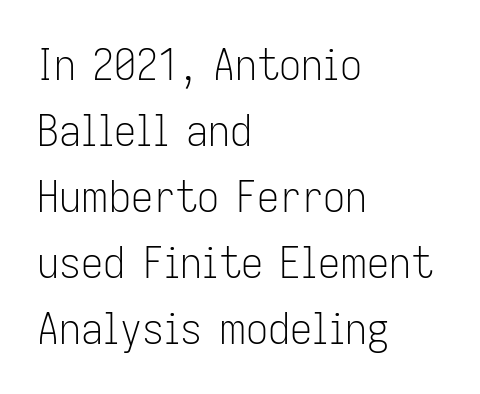
Q: Is the text bold? A: No.
Q: Is the text italic (slanted)? A: No, it is upright.
Q: Is the typeface a serif or a sans-serif typeface? A: Sans-serif.
Q: Is the text underlined? A: No.
Q: How is the paragraph aligned? A: Left-aligned.
Q: Is the spacing between letters normal or unusually wide? A: Normal.
Q: Is the spacing between lines tight, normal or loose? A: Normal.
Q: Width (condensed, normal, or wide)? A: Condensed.
Q: Stroke contrast? A: Low.
Q: x-height? A: Medium.
Q: Monospaced? A: No.
